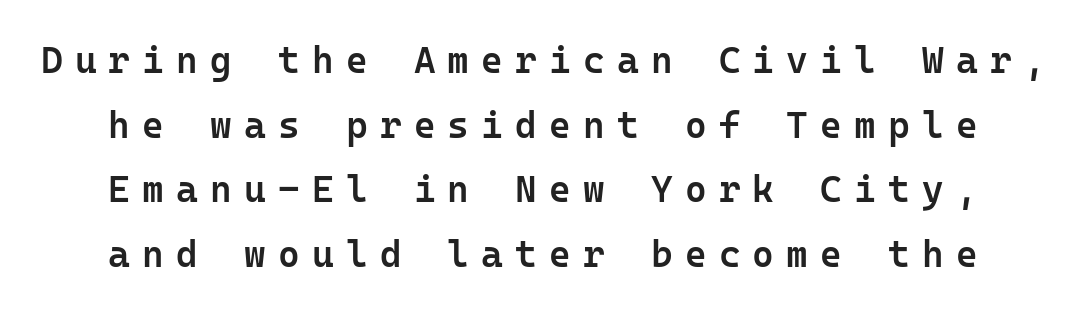
Q: Is the text bold? A: Semi-bold.
Q: Is the text italic (slanted)? A: No, it is upright.
Q: Is the typeface a serif or a sans-serif typeface? A: Sans-serif.
Q: Is the text underlined? A: No.
Q: Is the spacing between letters normal or unusually wide? A: Unusually wide.
Q: Width (condensed, normal, or wide)? A: Normal.
Q: Stroke contrast? A: Low.
Q: x-height? A: Medium.
Q: Monospaced? A: Yes.
